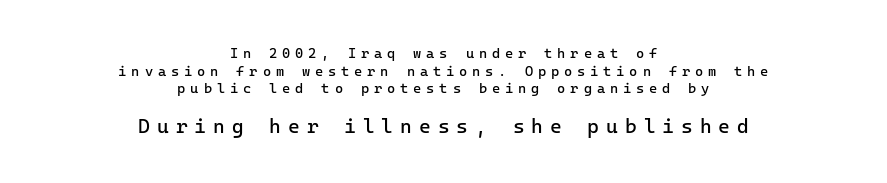
{"italic": "no", "bold": "no", "underline": "no", "align": "center", "line_spacing": "normal", "line_spacing_ratio": 1.26, "letter_spacing": "wide", "letter_spacing_em": 0.35, "larger_block": "second", "size_ratio": 1.43, "glyph_px": 20}
